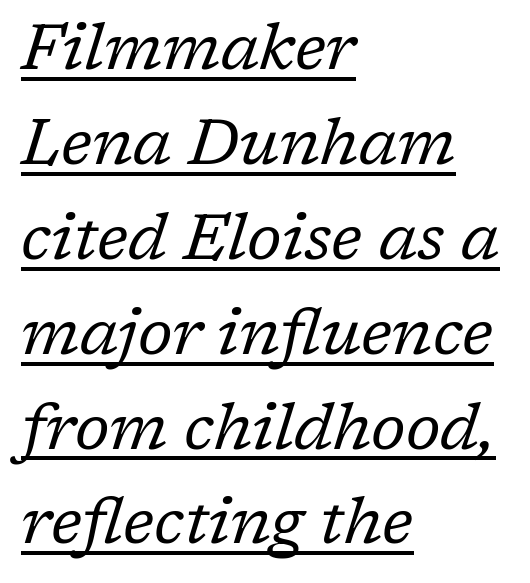
Q: Is the text bold? A: No.
Q: Is the text italic (slanted)? A: Yes, it leans right by about 17 degrees.
Q: Is the typeface a serif or a sans-serif typeface? A: Serif.
Q: Is the text underlined? A: Yes.
Q: How is the paragraph aligned? A: Left-aligned.
Q: Is the spacing between letters normal or unusually wide? A: Normal.
Q: Is the spacing between lines tight, normal or loose? A: Normal.
Q: Width (condensed, normal, or wide)? A: Normal.
Q: Stroke contrast? A: Low.
Q: x-height? A: Medium.
Q: Monospaced? A: No.
